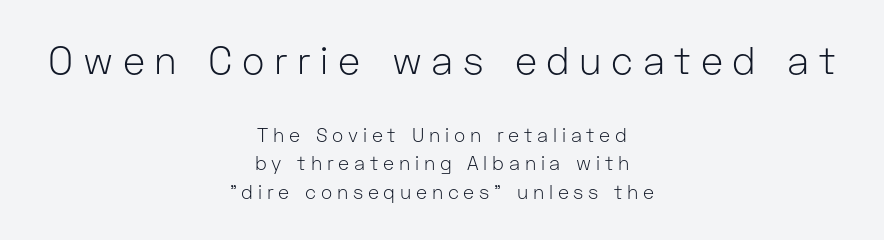
Italic? Not at all — the glyphs are vertical. The designer gave the opening block more size than the closing block. Alignment: centered. The string is rendered with underlining switched off.
